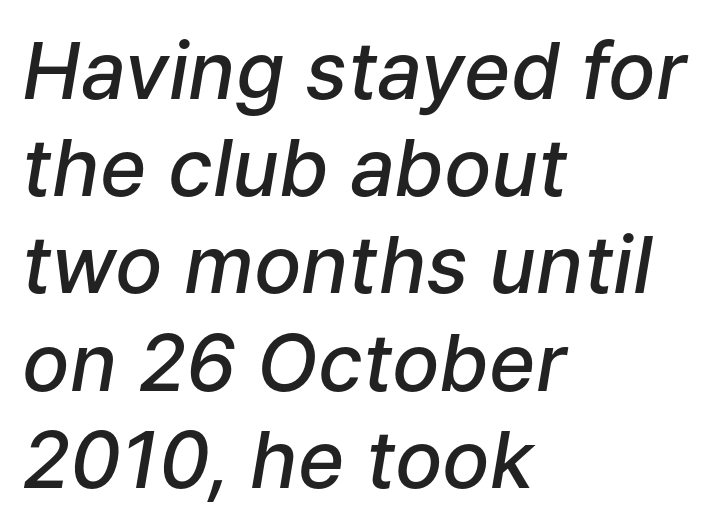
Q: Is the text bold? A: Semi-bold.
Q: Is the text italic (slanted)? A: Yes, it leans right by about 9 degrees.
Q: Is the text underlined? A: No.
Q: How is the paragraph aligned? A: Left-aligned.
Q: Is the spacing between letters normal or unusually wide? A: Normal.
Q: Width (condensed, normal, or wide)? A: Normal.
Q: Stroke contrast? A: Low.
Q: x-height? A: Medium.
Q: Monospaced? A: No.
